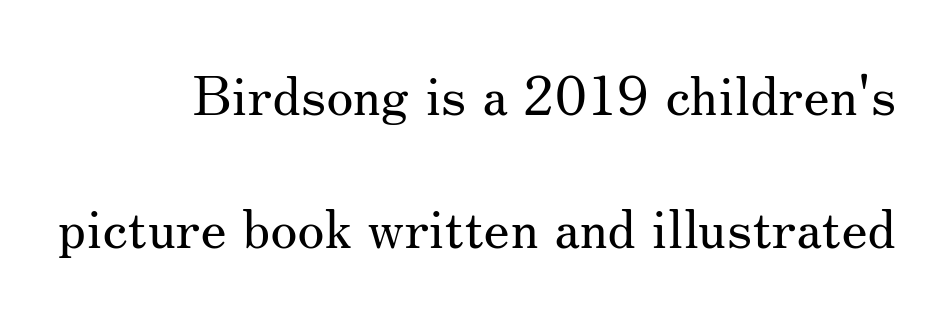
The image shows 55 px regular-weight serif type, upright; set loose line spacing (2.42x), normal letter spacing, not underlined; medium stroke contrast and a small x-height.
